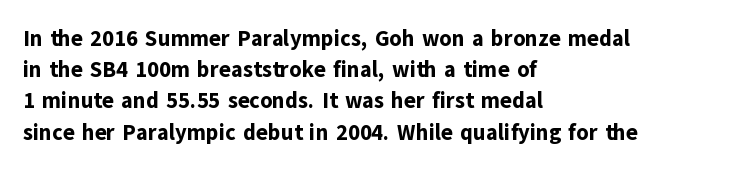
Q: Is the text bold? A: Yes.
Q: Is the text italic (slanted)? A: No, it is upright.
Q: Is the text underlined? A: No.
Q: How is the paragraph aligned? A: Left-aligned.
Q: Is the spacing between letters normal or unusually wide? A: Normal.
Q: Is the spacing between lines tight, normal or loose? A: Normal.
